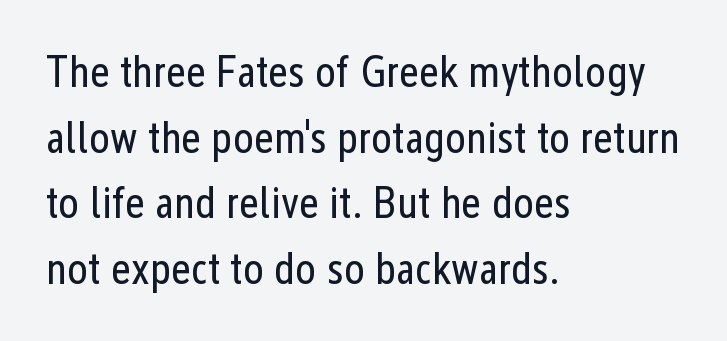
The image shows 44 px regular-weight, condensed sans-serif type, upright; set left-aligned, normal line spacing (1.49x), normal letter spacing, not underlined; low stroke contrast and a medium x-height.
